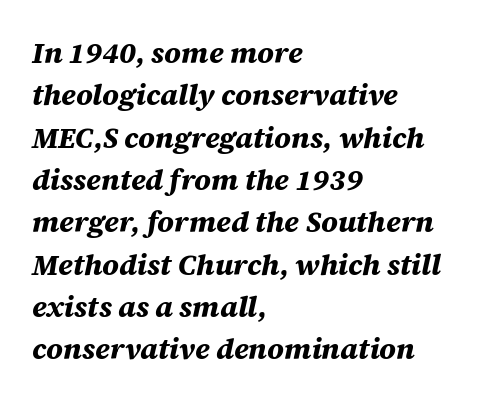
The image shows 29 px bold type, italic (leaning right); set left-aligned, normal line spacing (1.46x), normal letter spacing, not underlined; medium stroke contrast and a large x-height.
